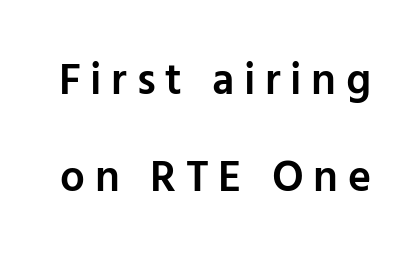
{"serif": "no", "italic": "no", "bold": "semi", "weight": "semibold", "width": "normal", "stroke_contrast": "low", "x_height": "medium", "monospaced": "no", "underline": "no", "line_spacing": "loose", "line_spacing_ratio": 2.21, "letter_spacing": "wide", "letter_spacing_em": 0.22, "glyph_px": 44}
